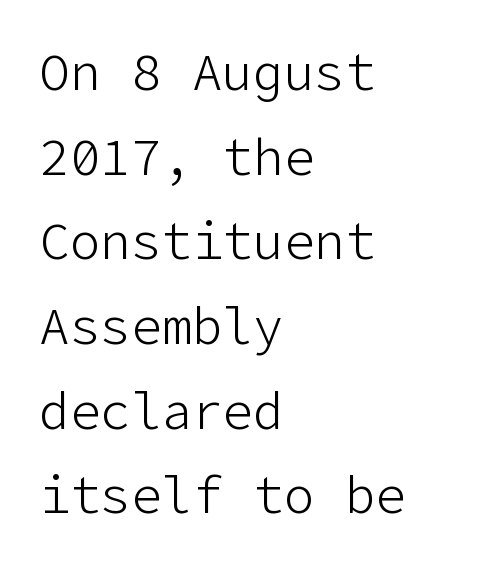
Q: Is the text bold? A: No.
Q: Is the text italic (slanted)? A: No, it is upright.
Q: Is the typeface a serif or a sans-serif typeface? A: Sans-serif.
Q: Is the text underlined? A: No.
Q: How is the paragraph aligned? A: Left-aligned.
Q: Is the spacing between letters normal or unusually wide? A: Normal.
Q: Is the spacing between lines tight, normal or loose? A: Normal.
Q: Width (condensed, normal, or wide)? A: Normal.
Q: Stroke contrast? A: Low.
Q: x-height? A: Medium.
